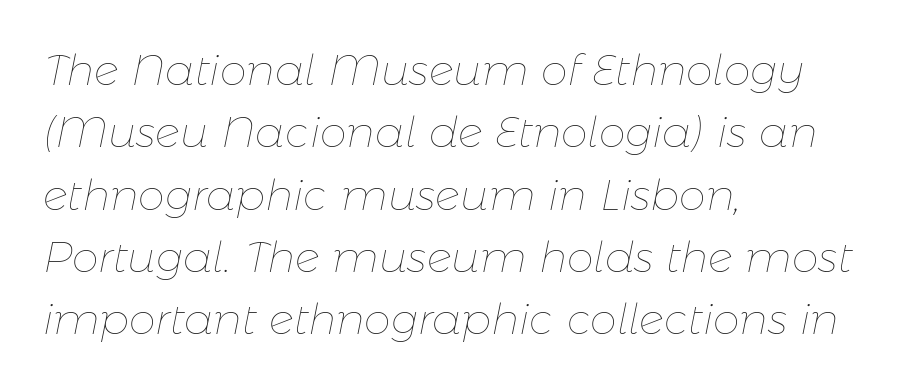
The image shows 43 px thin type, italic (leaning right); set left-aligned, normal line spacing (1.45x), normal letter spacing, not underlined; low stroke contrast and a medium x-height.
